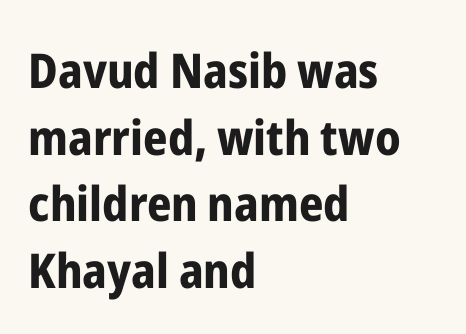
{"serif": "no", "italic": "no", "bold": "yes", "weight": "bold", "width": "condensed", "stroke_contrast": "low", "x_height": "medium", "monospaced": "no", "underline": "no", "align": "left", "line_spacing": "normal", "line_spacing_ratio": 1.39, "letter_spacing": "normal", "letter_spacing_em": 0.0, "glyph_px": 48}
